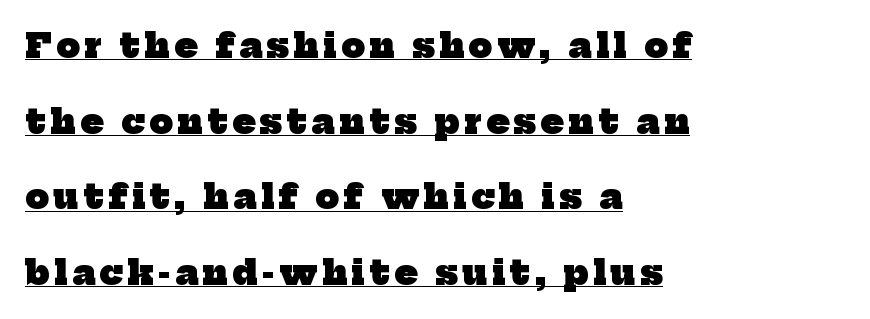
Q: Is the text bold? A: Yes.
Q: Is the typeface a serif or a sans-serif typeface? A: Serif.
Q: Is the text underlined? A: Yes.
Q: How is the paragraph aligned? A: Left-aligned.
Q: Is the spacing between lines tight, normal or loose? A: Loose.
Q: Width (condensed, normal, or wide)? A: Normal.
Q: Stroke contrast? A: Low.
Q: x-height? A: Medium.
Q: Monospaced? A: No.
